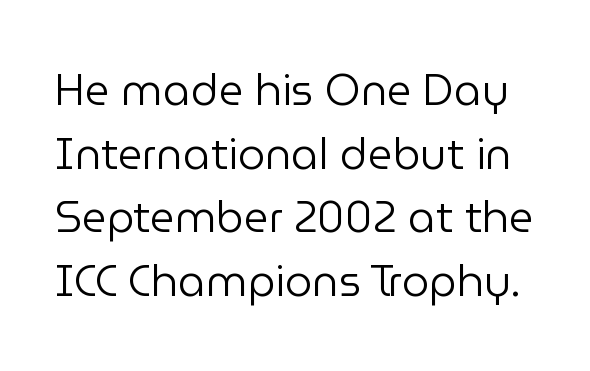
Q: Is the text bold? A: No.
Q: Is the text italic (slanted)? A: No, it is upright.
Q: Is the typeface a serif or a sans-serif typeface? A: Sans-serif.
Q: Is the text underlined? A: No.
Q: Is the spacing between letters normal or unusually wide? A: Normal.
Q: Is the spacing between lines tight, normal or loose? A: Normal.
Q: Width (condensed, normal, or wide)? A: Normal.
Q: Stroke contrast? A: Low.
Q: x-height? A: Medium.
Q: Monospaced? A: No.
